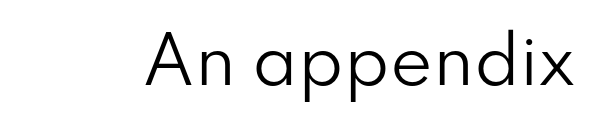
{"serif": "no", "italic": "no", "bold": "no", "weight": "regular", "width": "normal", "stroke_contrast": "low", "x_height": "small", "monospaced": "no", "underline": "no", "letter_spacing": "normal", "letter_spacing_em": 0.0, "glyph_px": 64}
